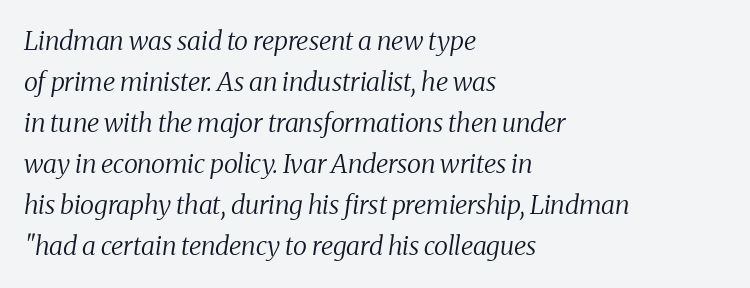
Short note: letters normally spaced. No word sits above an underline. Reading down the column, the eye jumps a familiar distance to each next line. Teacher's note: observe the even left margin — that is flush-left alignment. Stem width sits at or under what a default text font uses.
